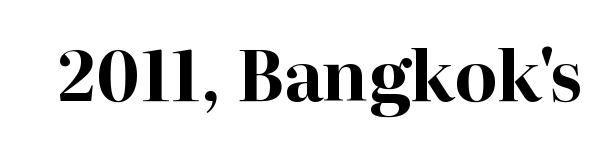
Q: Is the text bold? A: Yes.
Q: Is the text italic (slanted)? A: No, it is upright.
Q: Is the typeface a serif or a sans-serif typeface? A: Serif.
Q: Is the text underlined? A: No.
Q: Is the spacing between letters normal or unusually wide? A: Normal.
Q: Width (condensed, normal, or wide)? A: Normal.
Q: Stroke contrast? A: High.
Q: x-height? A: Medium.
Q: Monospaced? A: No.
